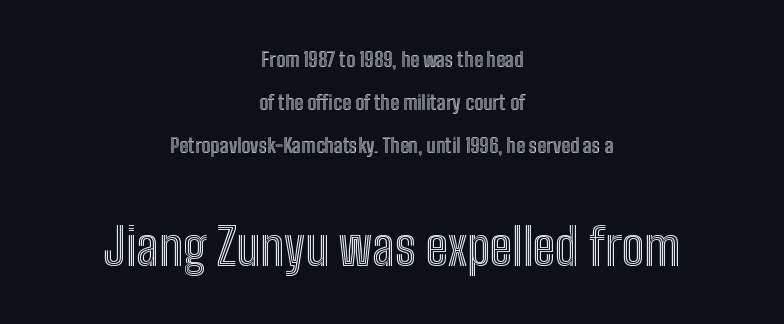
The image shows 50 px condensed type, upright; set centered, loose line spacing (2.15x), normal letter spacing, not underlined; the second (bottom) block is 2.5x larger; a medium x-height.
